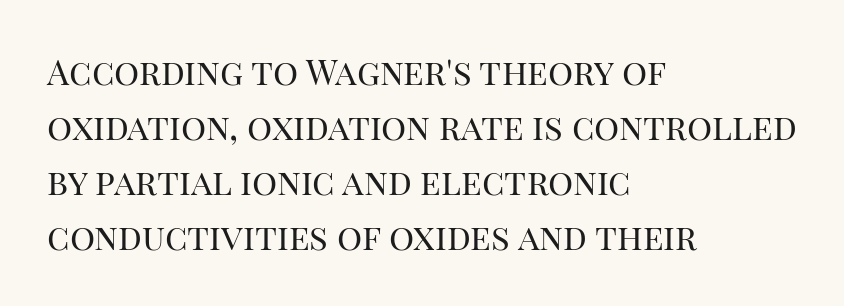
Q: Is the text bold? A: No.
Q: Is the text italic (slanted)? A: No, it is upright.
Q: Is the typeface a serif or a sans-serif typeface? A: Serif.
Q: Is the text underlined? A: No.
Q: How is the paragraph aligned? A: Left-aligned.
Q: Is the spacing between letters normal or unusually wide? A: Normal.
Q: Is the spacing between lines tight, normal or loose? A: Normal.
Q: Width (condensed, normal, or wide)? A: Normal.
Q: Stroke contrast? A: High.
Q: x-height? A: Large.
Q: Monospaced? A: No.
